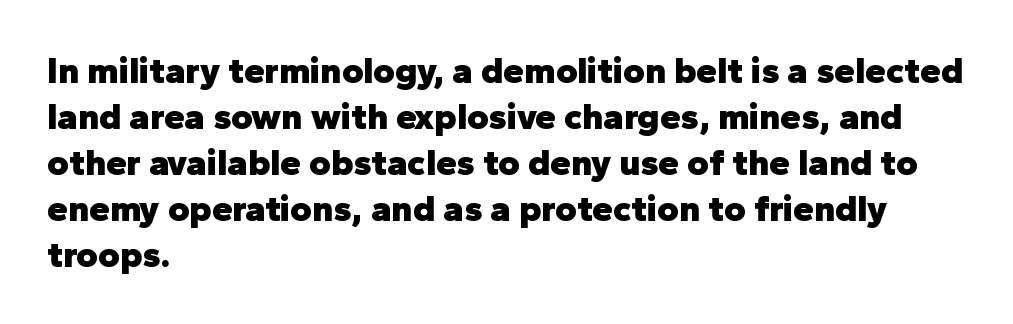
What kind of face is this? One without serifs — a sans. Anything drawn beneath the words? Only blank space. Heft: maximum for text — a bold. In terms of letterspacing, this is plain default setting.
